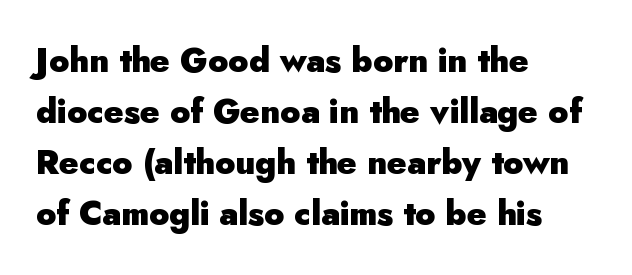
Q: Is the text bold? A: Yes.
Q: Is the text italic (slanted)? A: No, it is upright.
Q: Is the typeface a serif or a sans-serif typeface? A: Sans-serif.
Q: Is the text underlined? A: No.
Q: How is the paragraph aligned? A: Left-aligned.
Q: Is the spacing between letters normal or unusually wide? A: Normal.
Q: Is the spacing between lines tight, normal or loose? A: Normal.
Q: Width (condensed, normal, or wide)? A: Normal.
Q: Stroke contrast? A: Low.
Q: x-height? A: Small.
Q: Monospaced? A: No.
